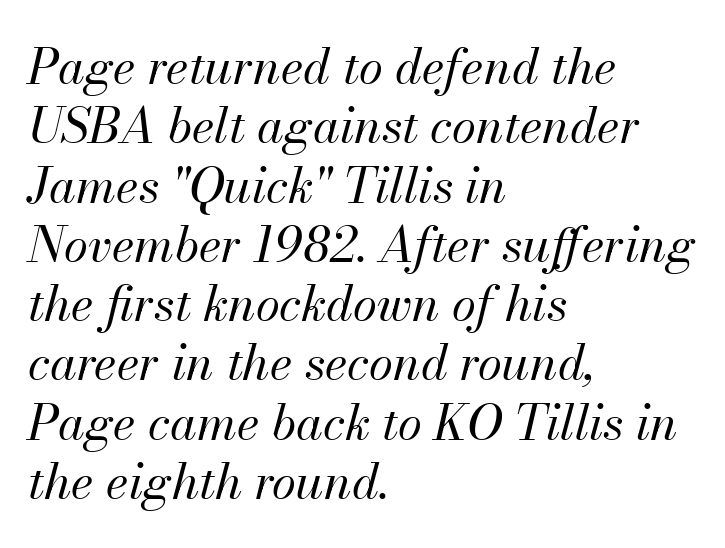
Caption: standard tracking, unaltered. Descenders hang freely into open space. All the whitespace from short lines collects on the right. The face used here is proportionally spaced, like ordinary book or web type. This reads as an unemphasized weight, regular at the heaviest.
